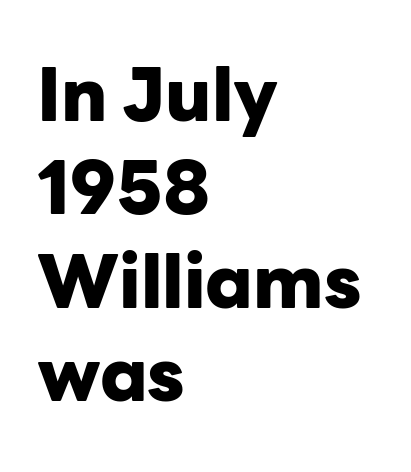
Weight check: bold — yes, fully. To sum up the face: it is a sans, with no serifs. Does extra space separate the letters? No, they use regular spacing. Leading: standard. Looks like regular typesetting: each glyph gets only the width it needs. The axis of the letterforms is exactly vertical.
